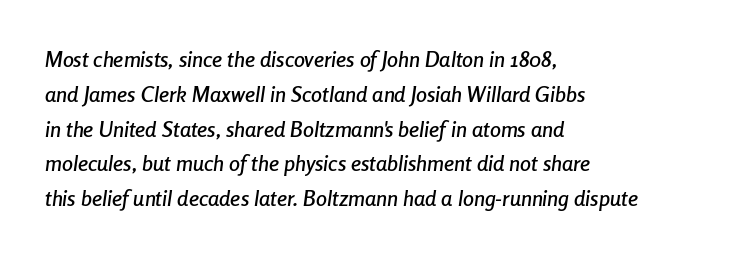
Q: Is the text italic (slanted)? A: Yes, it leans right by about 8 degrees.
Q: Is the text underlined? A: No.
Q: How is the paragraph aligned? A: Left-aligned.
Q: Is the spacing between letters normal or unusually wide? A: Normal.
Q: Is the spacing between lines tight, normal or loose? A: Normal.
